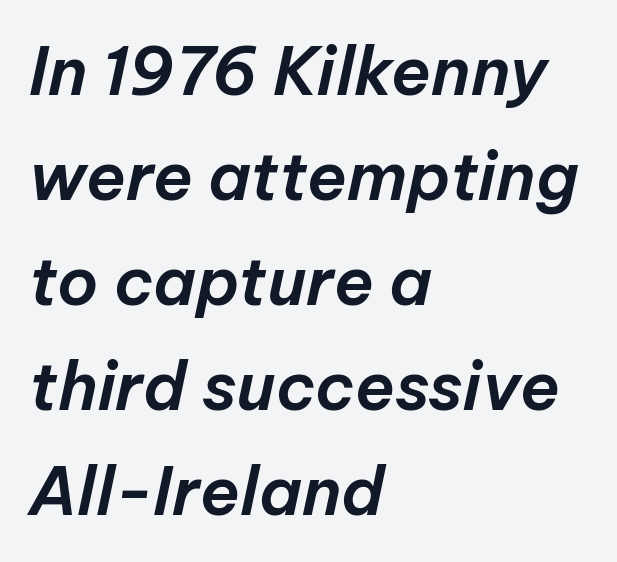
{"italic": "yes", "lean": "right", "slant_degrees": 12, "width": "normal", "stroke_contrast": "low", "x_height": "medium", "monospaced": "no", "underline": "no", "align": "left", "line_spacing": "normal", "line_spacing_ratio": 1.59, "letter_spacing": "normal", "letter_spacing_em": 0.0, "glyph_px": 66}
